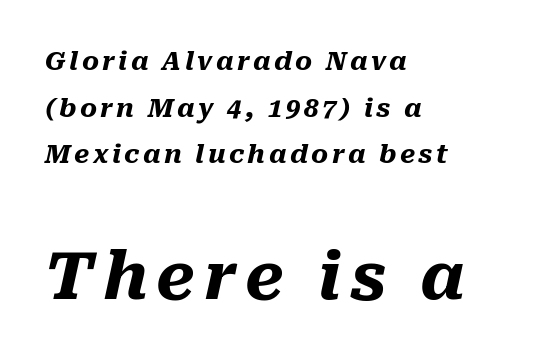
The image shows 66 px heavy type, italic (leaning right); set left-aligned, line spacing 1.79x, not underlined; the second (bottom) block is 2.54x larger; medium stroke contrast and a medium x-height.
